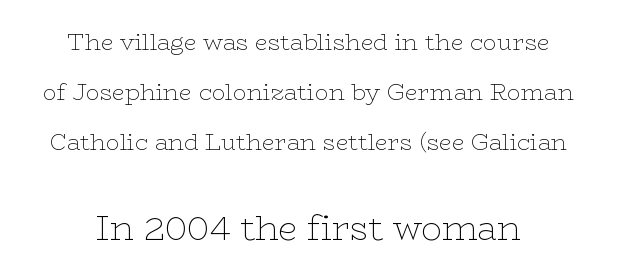
{"serif": "yes", "italic": "no", "bold": "no", "weight": "thin", "width": "wide", "stroke_contrast": "low", "x_height": "medium", "monospaced": "no", "underline": "no", "align": "center", "line_spacing": "loose", "line_spacing_ratio": 2.17, "letter_spacing": "normal", "letter_spacing_em": 0.0, "larger_block": "second", "size_ratio": 1.48, "glyph_px": 34}
